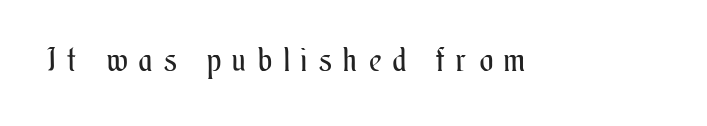
Honestly, there is no underline to notice here at all. What stands out about the letter spacing? Its width — letters are far apart. The rendering uses natural spacing where letterforms have individual widths. The weight would be labelled regular, book, light, or lighter still. Does the lettering tilt? It doesn't — this is upright.
